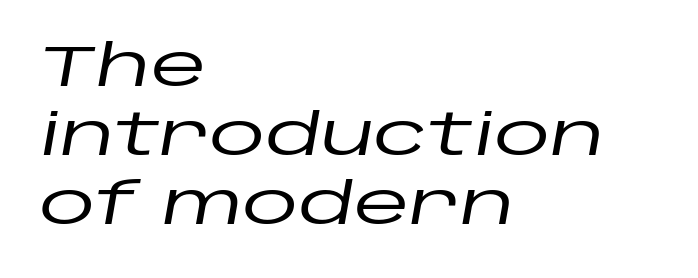
The image shows 57 px wide type, italic (leaning right); set left-aligned, line spacing 1.21x, normal letter spacing, not underlined; low stroke contrast and a large x-height.
